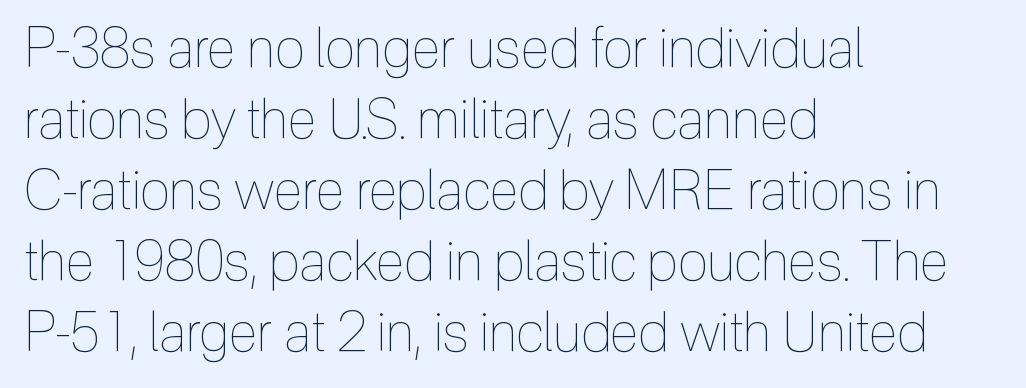
Q: Is the text bold? A: No.
Q: Is the text italic (slanted)? A: No, it is upright.
Q: Is the text underlined? A: No.
Q: How is the paragraph aligned? A: Left-aligned.
Q: Is the spacing between letters normal or unusually wide? A: Normal.
Q: Is the spacing between lines tight, normal or loose? A: Normal.
Q: Width (condensed, normal, or wide)? A: Condensed.
Q: x-height? A: Medium.
Q: Monospaced? A: No.
